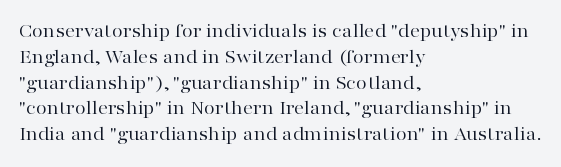
Q: Is the text bold? A: No.
Q: Is the text italic (slanted)? A: No, it is upright.
Q: Is the text underlined? A: No.
Q: How is the paragraph aligned? A: Left-aligned.
Q: Is the spacing between letters normal or unusually wide? A: Normal.
Q: Is the spacing between lines tight, normal or loose? A: Normal.
